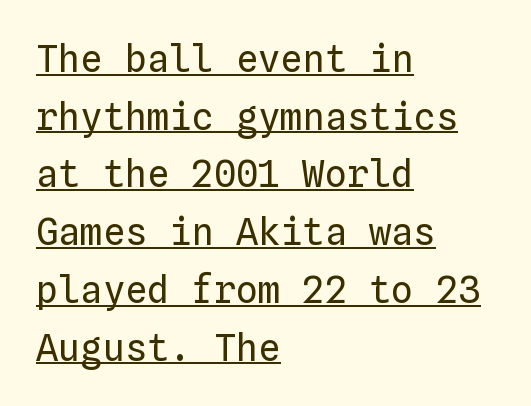
{"italic": "no", "bold": "no", "weight": "regular", "width": "normal", "stroke_contrast": "low", "x_height": "medium", "monospaced": "yes", "underline": "yes", "align": "left", "line_spacing": "normal", "line_spacing_ratio": 1.56, "letter_spacing": "normal", "letter_spacing_em": 0.0, "glyph_px": 37}
